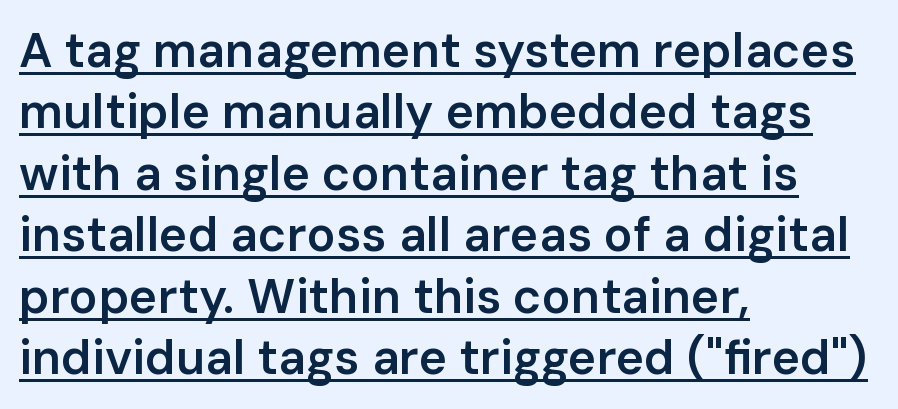
{"serif": "no", "italic": "no", "bold": "semi", "weight": "semibold", "width": "normal", "stroke_contrast": "low", "x_height": "medium", "monospaced": "no", "underline": "yes", "align": "left", "line_spacing": "normal", "line_spacing_ratio": 1.28, "letter_spacing": "normal", "letter_spacing_em": 0.0, "glyph_px": 48}
